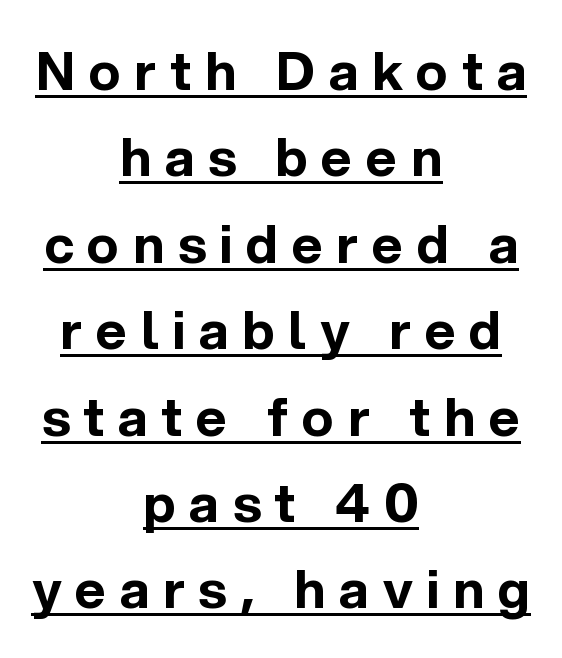
{"serif": "no", "italic": "no", "bold": "yes", "weight": "bold", "width": "normal", "x_height": "medium", "monospaced": "no", "underline": "yes", "align": "center", "line_spacing": "normal", "line_spacing_ratio": 1.63, "letter_spacing": "wide", "letter_spacing_em": 0.26, "glyph_px": 53}
